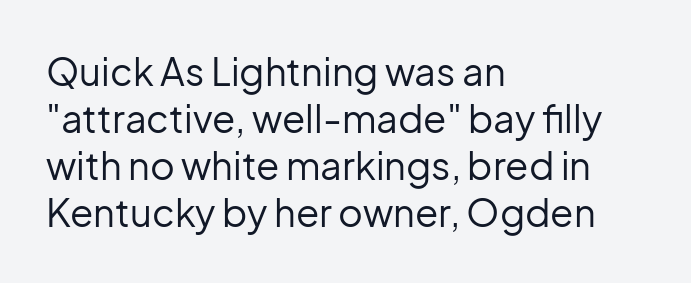
{"serif": "no", "italic": "no", "bold": "no", "weight": "regular", "width": "normal", "stroke_contrast": "low", "x_height": "medium", "monospaced": "no", "underline": "no", "align": "left", "line_spacing_ratio": 1.24, "letter_spacing": "normal", "letter_spacing_em": 0.0, "glyph_px": 38}
